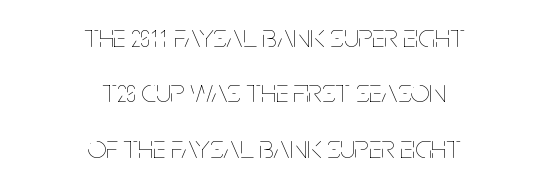
The image shows 33 px thin, condensed type, upright; set centered, normal line spacing (1.68x), normal letter spacing, not underlined; low stroke contrast and a large x-height.
